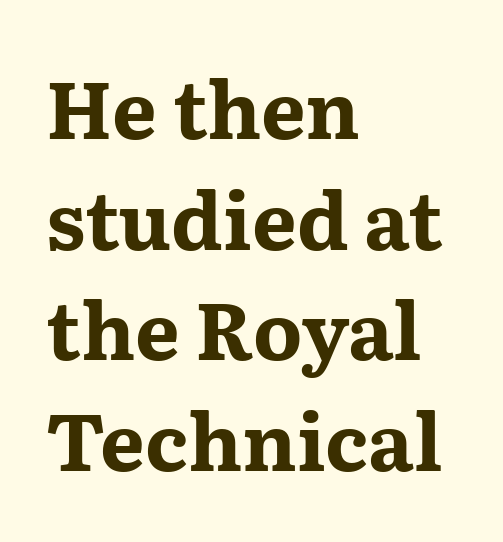
Q: Is the text bold? A: Yes.
Q: Is the text italic (slanted)? A: No, it is upright.
Q: Is the typeface a serif or a sans-serif typeface? A: Serif.
Q: Is the text underlined? A: No.
Q: How is the paragraph aligned? A: Left-aligned.
Q: Is the spacing between letters normal or unusually wide? A: Normal.
Q: Is the spacing between lines tight, normal or loose? A: Normal.
Q: Width (condensed, normal, or wide)? A: Wide.
Q: Stroke contrast? A: Medium.
Q: x-height? A: Medium.
Q: Monospaced? A: No.
